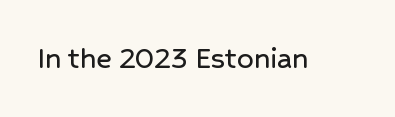
The image shows 33 px sans-serif type, upright; set normal letter spacing, not underlined; low stroke contrast and a medium x-height.
